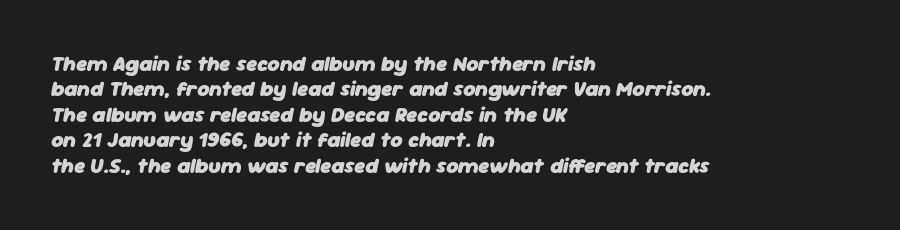
Heavy-handed strokes throughout: this text is bold. Slant detected: the letters are inclined. Here the glyphs are tracked normally, forming tight word shapes. The words here are not underlined.
